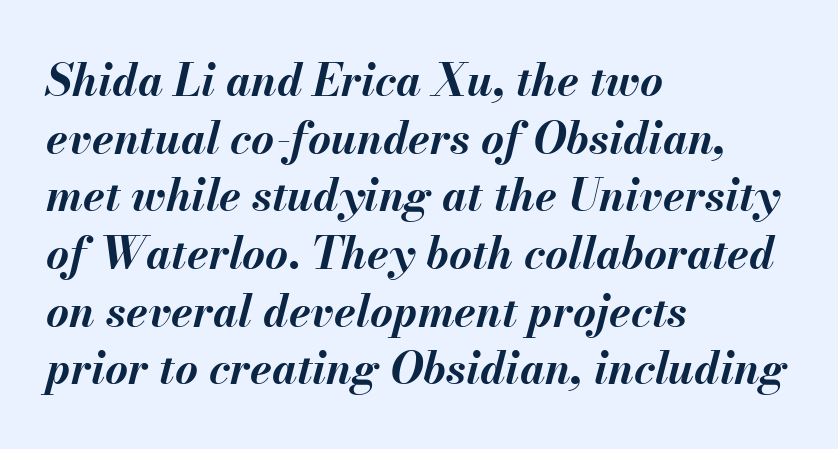
{"italic": "yes", "lean": "right", "slant_degrees": 13, "bold": "yes", "weight": "bold", "width": "normal", "stroke_contrast": "medium", "x_height": "small", "monospaced": "no", "underline": "no", "align": "left", "line_spacing": "normal", "line_spacing_ratio": 1.31, "letter_spacing": "normal", "letter_spacing_em": 0.0, "glyph_px": 44}
